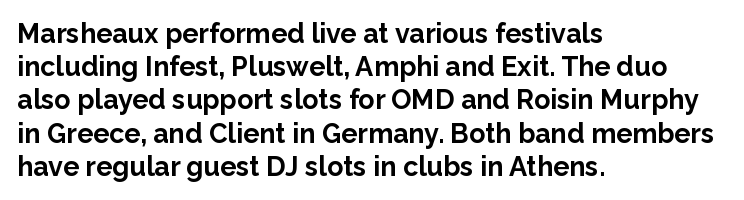
There is no visible air inserted between adjacent glyphs. In terms of weight, the rendering is a true, heavy bold. Visually the block forms a straight wall on the left and a jagged coastline on the right. Lines of text with bare space underneath. If you drew a line through each stem, it would be perfectly vertical.
